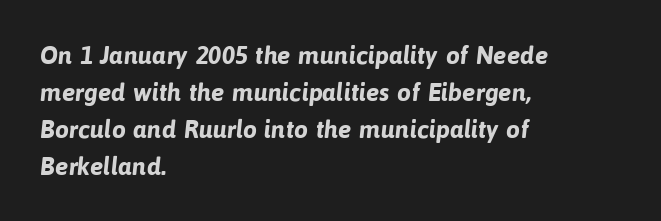
Caption: multi-line text, flush left, ragged right. The typesetting leans heavy: a genuine bold. The letterforms sit shoulder to shoulder at normal distance. The leading is moderate, giving the passage an even texture.
